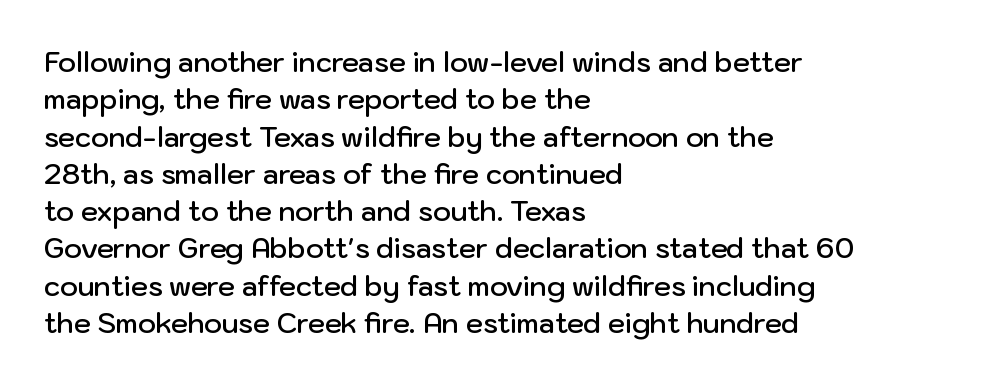
Q: Is the text bold? A: Semi-bold.
Q: Is the text italic (slanted)? A: No, it is upright.
Q: Is the text underlined? A: No.
Q: How is the paragraph aligned? A: Left-aligned.
Q: Is the spacing between letters normal or unusually wide? A: Normal.
Q: Is the spacing between lines tight, normal or loose? A: Normal.
